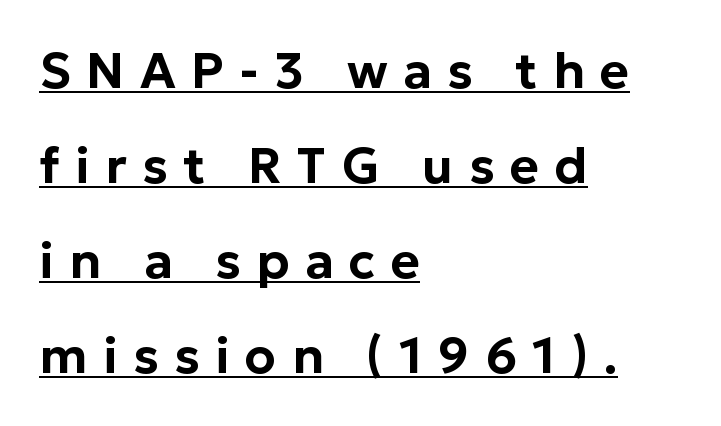
Q: Is the text italic (slanted)? A: No, it is upright.
Q: Is the typeface a serif or a sans-serif typeface? A: Sans-serif.
Q: Is the text underlined? A: Yes.
Q: How is the paragraph aligned? A: Left-aligned.
Q: Is the spacing between letters normal or unusually wide? A: Unusually wide.
Q: Is the spacing between lines tight, normal or loose? A: Loose.
Q: Width (condensed, normal, or wide)? A: Normal.
Q: Stroke contrast? A: Low.
Q: x-height? A: Medium.
Q: Monospaced? A: No.
